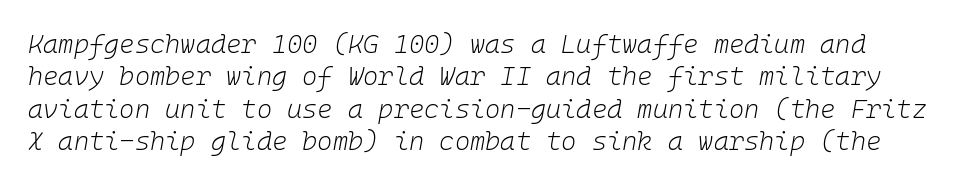
{"italic": "yes", "lean": "right", "slant_degrees": 10, "bold": "no", "underline": "no", "line_spacing": "normal", "line_spacing_ratio": 1.25, "letter_spacing": "normal", "letter_spacing_em": 0.0, "glyph_px": 26}
